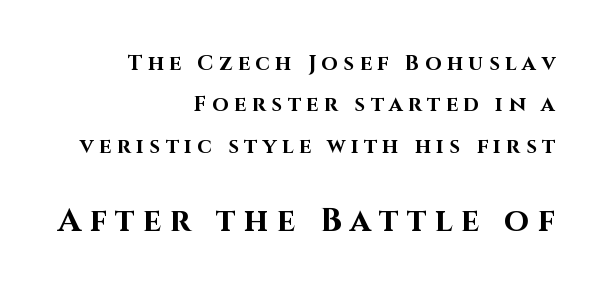
{"serif": "no", "italic": "no", "bold": "yes", "weight": "bold", "width": "normal", "stroke_contrast": "high", "x_height": "large", "monospaced": "no", "underline": "no", "align": "right", "line_spacing": "loose", "line_spacing_ratio": 1.97, "letter_spacing": "wide", "letter_spacing_em": 0.27, "larger_block": "second", "size_ratio": 1.52, "glyph_px": 32}
